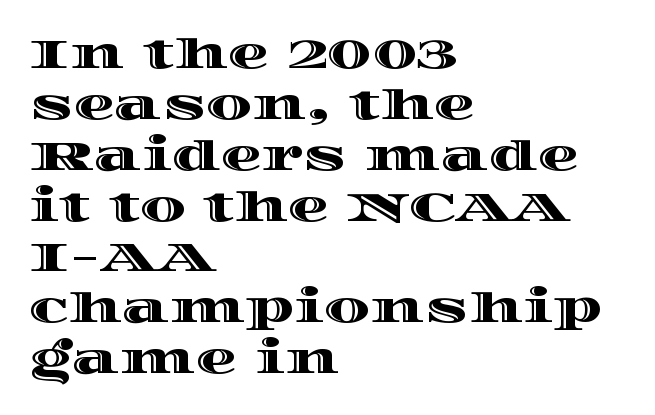
Q: Is the text italic (slanted)? A: No, it is upright.
Q: Is the text underlined? A: No.
Q: How is the paragraph aligned? A: Left-aligned.
Q: Is the spacing between letters normal or unusually wide? A: Normal.
Q: Width (condensed, normal, or wide)? A: Wide.
Q: x-height? A: Large.
Q: Monospaced? A: No.
